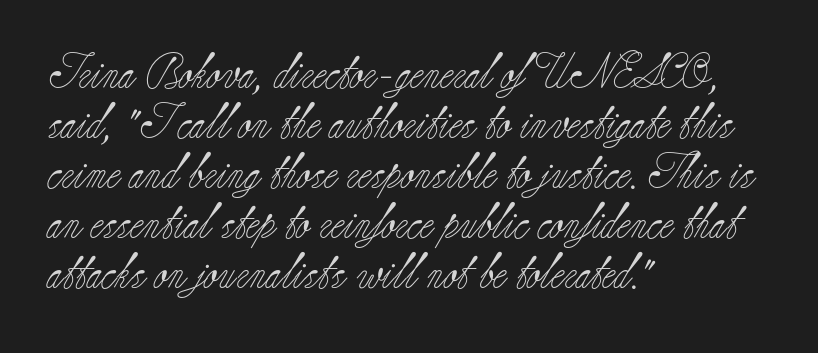
Little horizontal feet cap the strokes, marking this as serif type. The face used here is rendered with its standard letterfit. The foot of each line stays bare and open. This reads as an unemphasized weight, regular at the heaviest.
